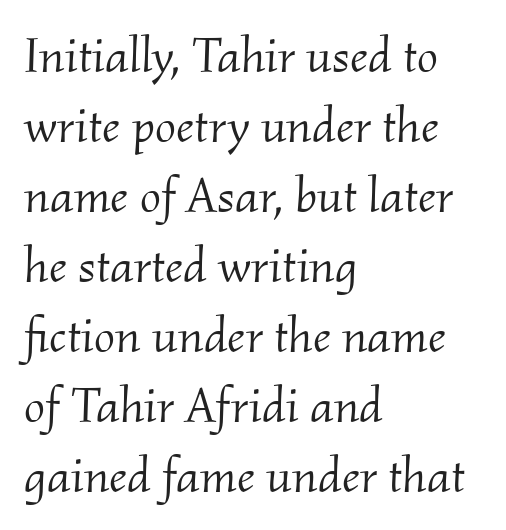
In CSS terms this would be text-align: left. Nobody touched the tracking dial on this one. This sample uses a serif face. Proportional: the letters do not fall into vertical columns.
